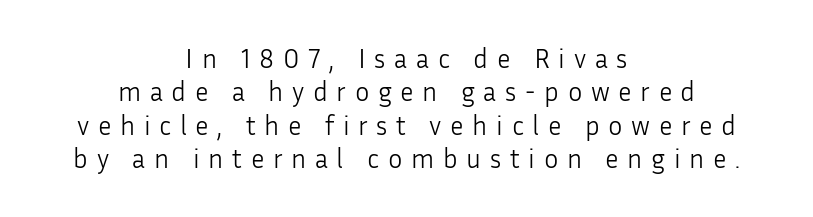
Letters have the restrained weight of plain body copy at most. The text block is weighted toward neither margin, spreading evenly from the middle. Upright lettering throughout. Display-style spreading of the glyphs; the letterfit is very open. Has an underline been added? It has not.
